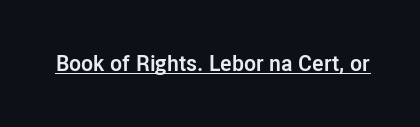
The image shows 22 px bold type, upright; set normal letter spacing, underlined.
